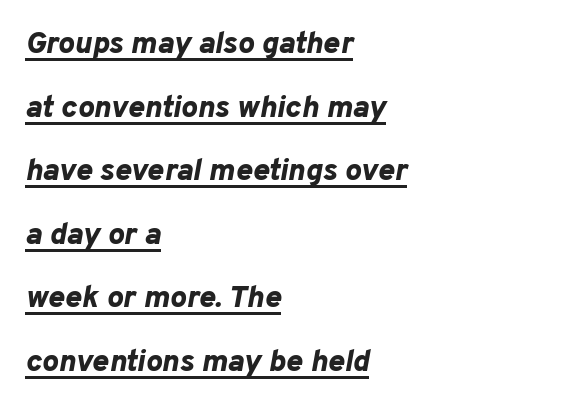
{"italic": "yes", "lean": "right", "slant_degrees": 10, "bold": "yes", "weight": "bold", "width": "normal", "stroke_contrast": "low", "x_height": "medium", "monospaced": "no", "underline": "yes", "align": "left", "line_spacing": "loose", "line_spacing_ratio": 2.05, "letter_spacing": "normal", "letter_spacing_em": 0.0, "glyph_px": 31}
